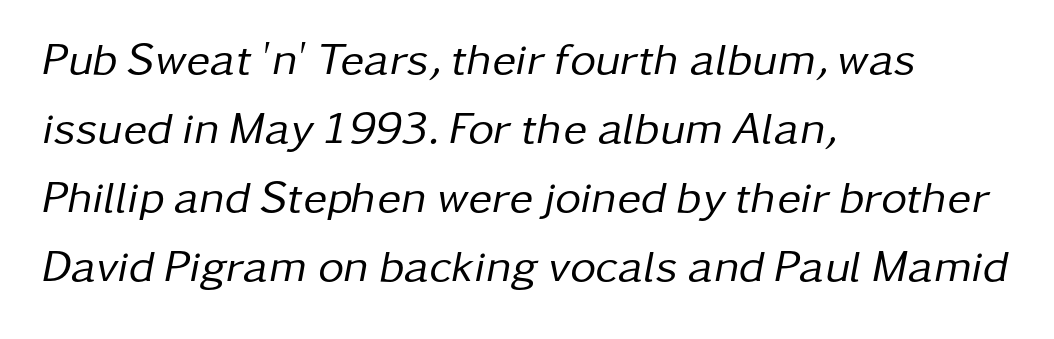
Inter-character spacing is left at the font's built-in metrics. Italic? Definitely — the glyphs are oblique. Glance below the letters and you will spot only blank space. Line beginnings align vertically; line endings do not. A quiet, ordinary-to-light weight characterises the typeface.
